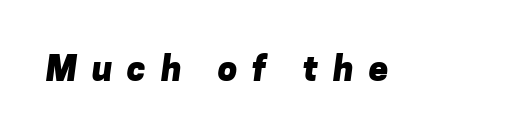
Q: Is the text bold? A: Yes.
Q: Is the typeface a serif or a sans-serif typeface? A: Sans-serif.
Q: Is the text underlined? A: No.
Q: Is the spacing between letters normal or unusually wide? A: Unusually wide.
Q: Width (condensed, normal, or wide)? A: Normal.
Q: Stroke contrast? A: Low.
Q: x-height? A: Medium.
Q: Monospaced? A: No.
